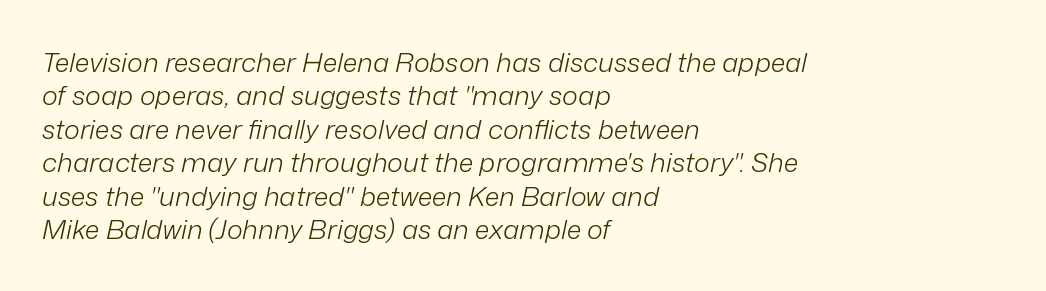
{"italic": "yes", "lean": "right", "slant_degrees": 12, "bold": "no", "underline": "no", "align": "left", "line_spacing_ratio": 1.24, "letter_spacing": "normal", "letter_spacing_em": 0.0, "glyph_px": 27}
